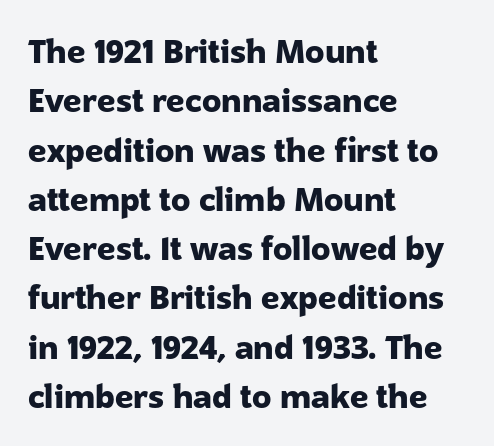
Q: Is the text bold? A: Yes.
Q: Is the text italic (slanted)? A: No, it is upright.
Q: Is the typeface a serif or a sans-serif typeface? A: Sans-serif.
Q: Is the text underlined? A: No.
Q: How is the paragraph aligned? A: Left-aligned.
Q: Is the spacing between letters normal or unusually wide? A: Normal.
Q: Is the spacing between lines tight, normal or loose? A: Normal.
Q: Width (condensed, normal, or wide)? A: Normal.
Q: Stroke contrast? A: Low.
Q: x-height? A: Medium.
Q: Monospaced? A: No.
